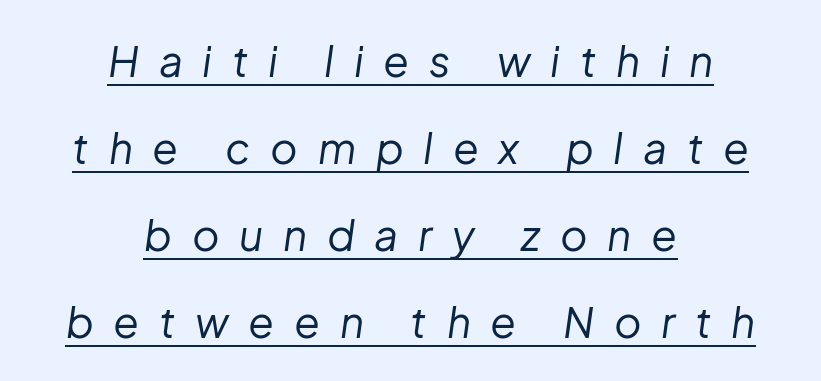
The lettering tilts uniformly, giving the passage an italic look. Stem width sits at or under what a default text font uses. The face used here appears with an underline applied. Widely set lines give the paragraph a tall, airy silhouette. Compared with typical body copy, the letter spacing here is much looser. Think of a printed novel: that variable character pitch is what you see here.
